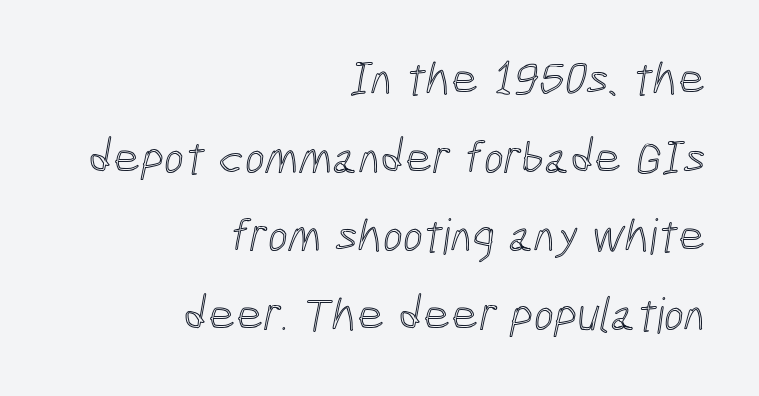
Regarding leading, the lines here are spaced in the standard way. Nobody drew a line under any word here. The setting favours the right margin, as signatures and pull-quotes sometimes do. The letters advance in unequal steps, a hallmark of proportional type.
